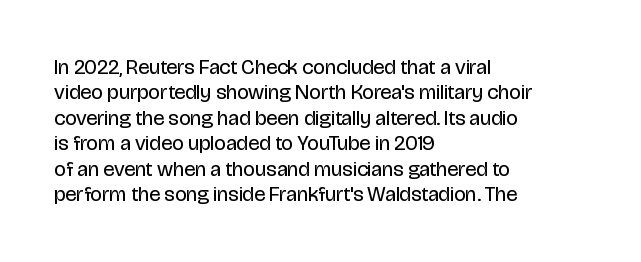
A bare baseline throughout the passage. Line beginnings align vertically; line endings do not. This sample uses plain, unmodified letter spacing. Posture: straight, roman, zero tilt. Is this a heavy cut? Hardly; it is regular or lighter.
